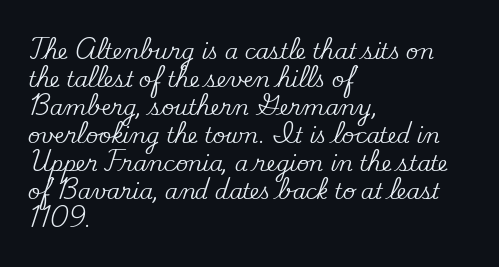
{"underline": "no", "align": "left", "line_spacing": "normal", "line_spacing_ratio": 1.33, "letter_spacing": "normal", "letter_spacing_em": 0.0, "glyph_px": 21}
